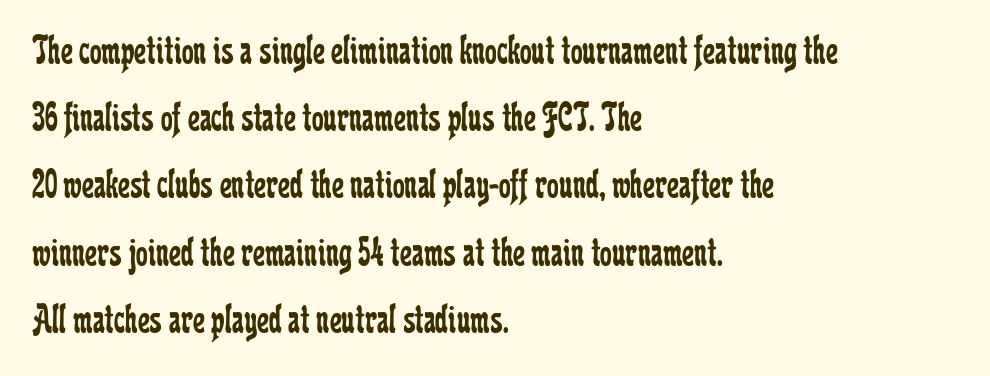
{"serif": "yes", "italic": "no", "bold": "no", "weight": "regular", "width": "condensed", "stroke_contrast": "low", "x_height": "medium", "monospaced": "no", "underline": "no", "align": "left", "line_spacing": "normal", "line_spacing_ratio": 1.6, "letter_spacing": "normal", "letter_spacing_em": 0.0, "glyph_px": 42}
